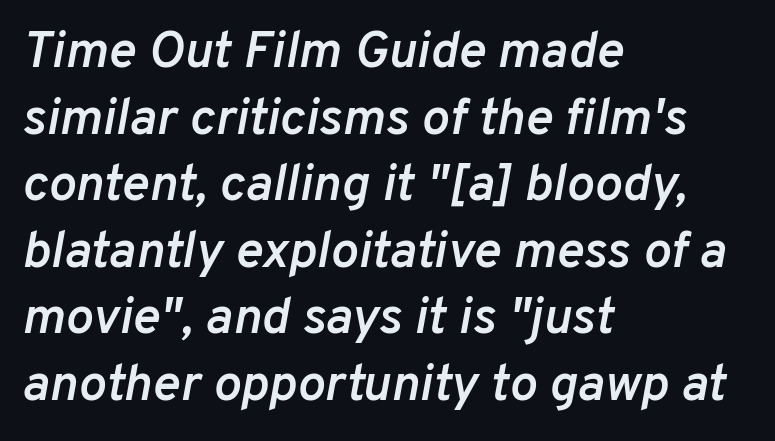
The image shows 52 px semibold type, italic (leaning right); set left-aligned, normal line spacing (1.28x), normal letter spacing, not underlined; low stroke contrast and a medium x-height.
